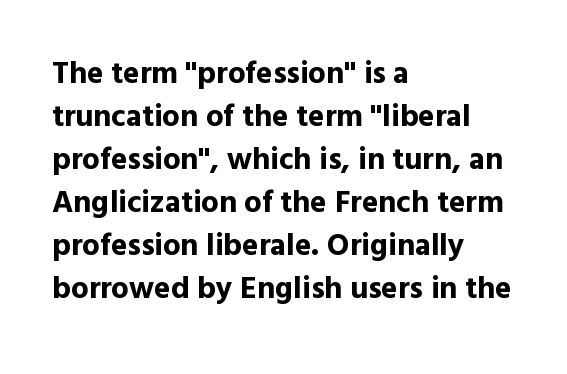
{"serif": "no", "italic": "no", "bold": "yes", "weight": "bold", "width": "normal", "x_height": "medium", "monospaced": "no", "underline": "no", "align": "left", "line_spacing": "normal", "line_spacing_ratio": 1.39, "letter_spacing": "normal", "letter_spacing_em": 0.0, "glyph_px": 31}
